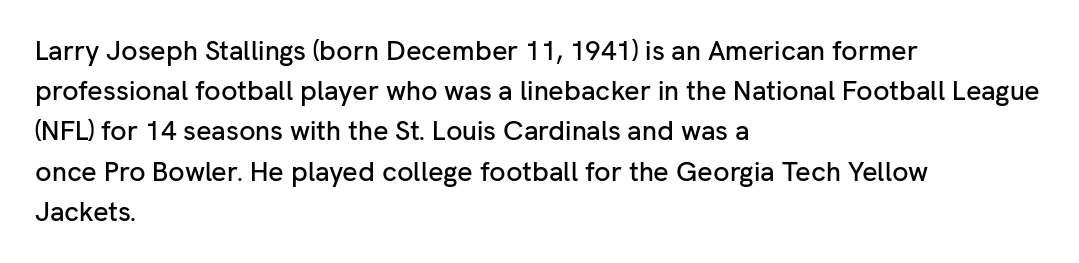
{"italic": "no", "underline": "no", "align": "left", "line_spacing": "normal", "line_spacing_ratio": 1.49, "letter_spacing": "normal", "letter_spacing_em": 0.0, "glyph_px": 27}
